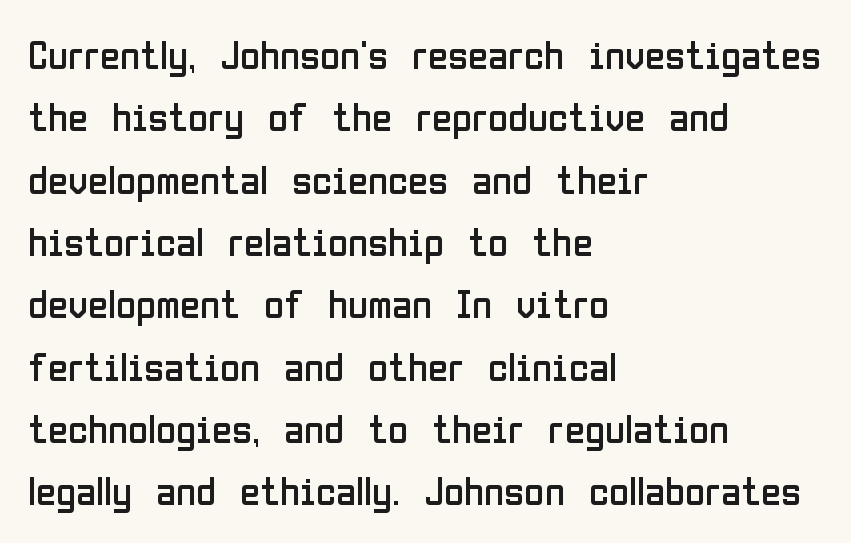
{"serif": "no", "italic": "no", "bold": "no", "weight": "regular", "width": "condensed", "stroke_contrast": "low", "x_height": "medium", "monospaced": "no", "underline": "no", "align": "left", "line_spacing": "normal", "line_spacing_ratio": 1.52, "letter_spacing": "normal", "letter_spacing_em": 0.0, "glyph_px": 41}
